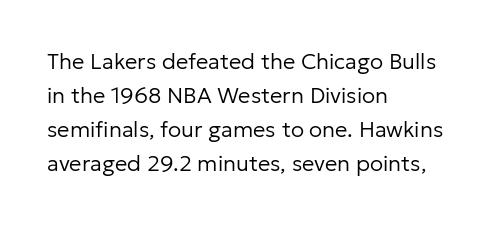
Q: Is the text bold? A: No.
Q: Is the text italic (slanted)? A: No, it is upright.
Q: Is the text underlined? A: No.
Q: How is the paragraph aligned? A: Left-aligned.
Q: Is the spacing between letters normal or unusually wide? A: Normal.
Q: Is the spacing between lines tight, normal or loose? A: Normal.
